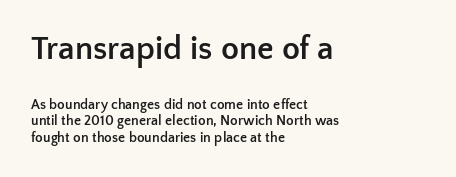
The image shows 33 px semibold sans-serif type, upright; set left-aligned, line spacing 1.19x, normal letter spacing, not underlined; the first (top) block is 2.36x larger; low stroke contrast and a medium x-height.
